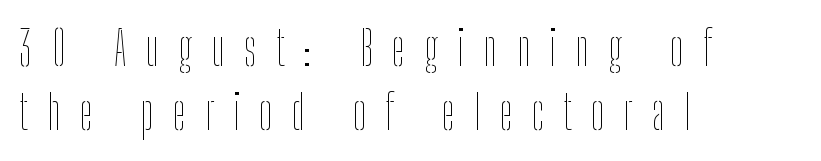
These lines sit exactly where default settings would place them. This rendering features lettering with no underline. Between one letter and the next there's a generous, obvious gap. This reads as an unemphasized weight, regular at the heaviest.
